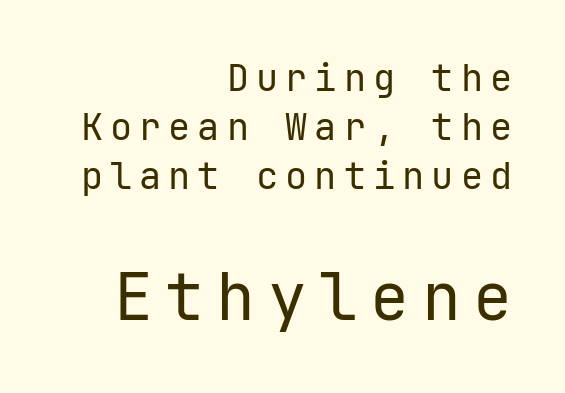
The foot of each line stays bare and open. Serifs: no, the terminals of the letterforms are clean. Posture: upright roman. Weight class: somewhere from thin through regular.
